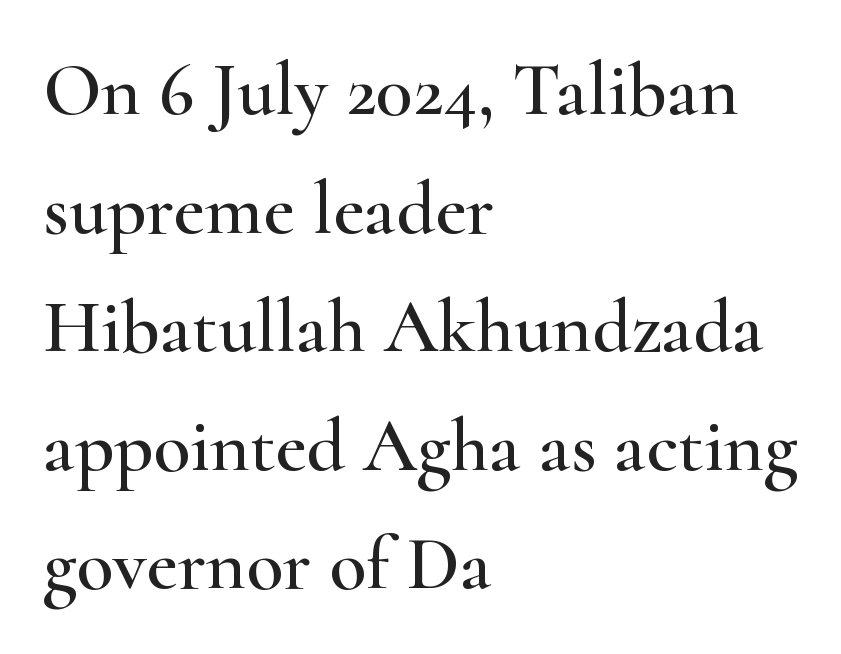
{"serif": "yes", "italic": "no", "width": "wide", "stroke_contrast": "high", "x_height": "small", "monospaced": "no", "underline": "no", "align": "left", "line_spacing": "normal", "line_spacing_ratio": 1.56, "letter_spacing": "normal", "letter_spacing_em": 0.0, "glyph_px": 76}
